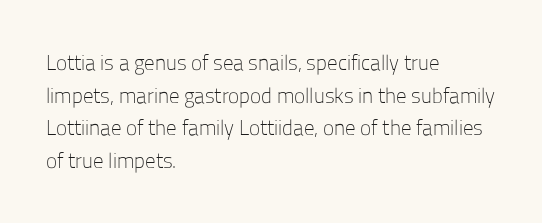
The axis of the letterforms is exactly vertical. Here the glyphs are tracked normally, forming tight word shapes. Descenders hang freely into open space. Line beginnings align vertically; line endings do not. The rows are spaced the way most documents space them.
